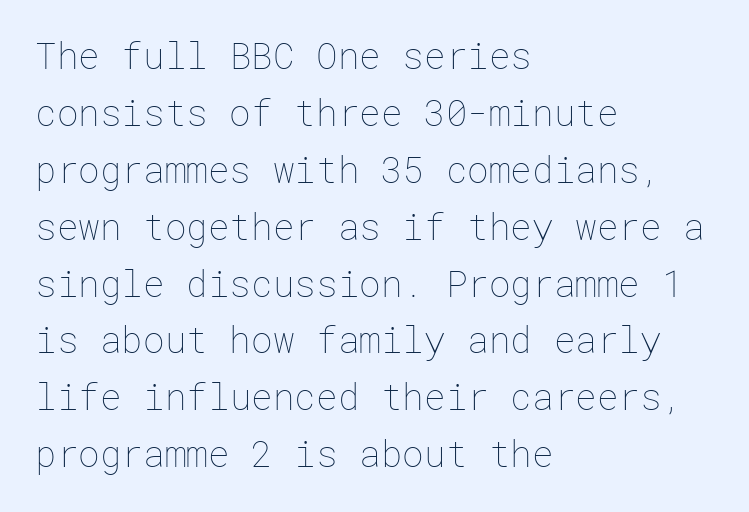
The image shows 36 px thin type, upright; set left-aligned, normal line spacing (1.58x), normal letter spacing, not underlined; low stroke contrast and a medium x-height.
